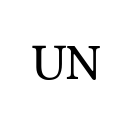
{"serif": "yes", "italic": "no", "bold": "no", "weight": "regular", "width": "normal", "stroke_contrast": "medium", "x_height": "large", "underline": "no", "letter_spacing": "normal", "letter_spacing_em": 0.0, "glyph_px": 54}
